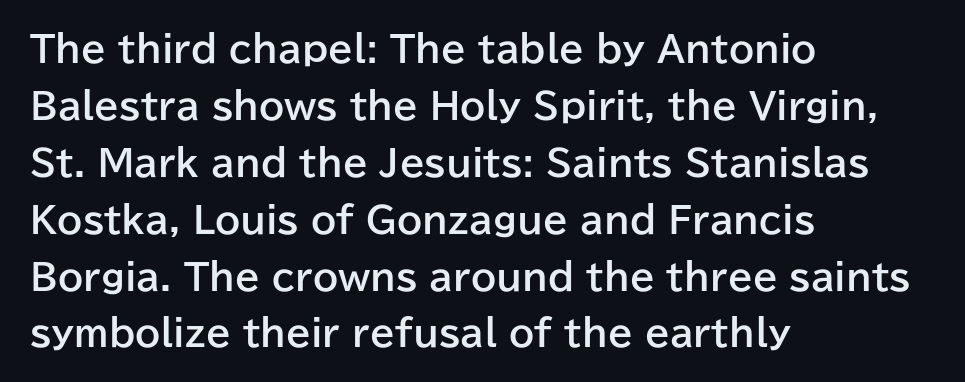
It's the straight-up-and-down kind of type. The strip under each line holds only bare page. The text was rendered using a sans face with plain stroke endings. The line texture is even and compact thanks to regular tracking. Stroke thickness is high; the sample reads as a true bold.
